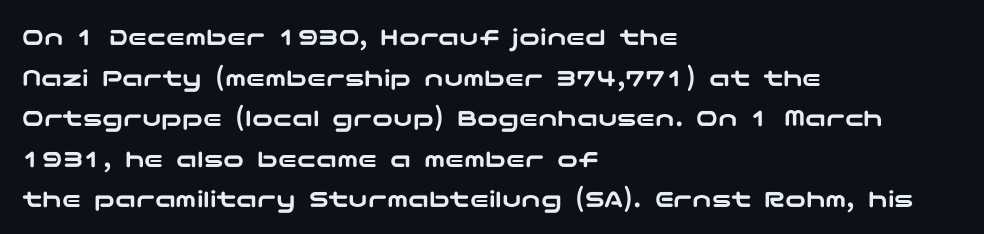
{"italic": "no", "underline": "no", "align": "left", "line_spacing": "normal", "line_spacing_ratio": 1.56, "letter_spacing": "normal", "letter_spacing_em": 0.0, "glyph_px": 26}
